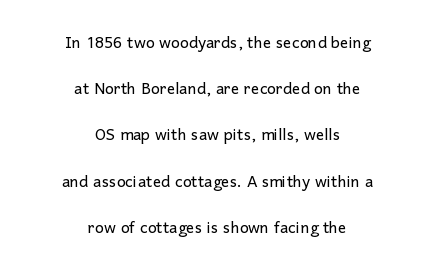
{"italic": "no", "bold": "no", "underline": "no", "align": "center", "line_spacing": "loose", "line_spacing_ratio": 2.2, "letter_spacing": "normal", "letter_spacing_em": 0.0, "glyph_px": 21}
